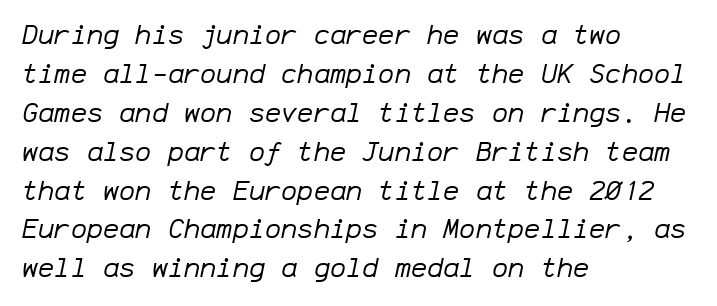
Q: Is the text bold? A: No.
Q: Is the text italic (slanted)? A: Yes, it leans right by about 12 degrees.
Q: Is the text underlined? A: No.
Q: How is the paragraph aligned? A: Left-aligned.
Q: Is the spacing between letters normal or unusually wide? A: Normal.
Q: Is the spacing between lines tight, normal or loose? A: Normal.
